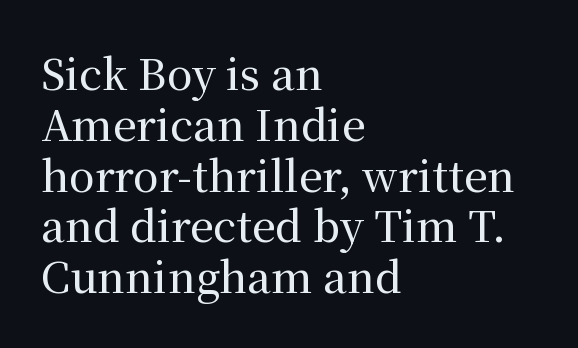
Check under the words: just untouched page. This is the regular roman posture of the typeface. A classic flush-left, rag-right setting is used for this passage. Is this a fixed-width face? No — the glyphs have proportional, varying widths. Little horizontal feet cap the strokes, marking this as serif type.
